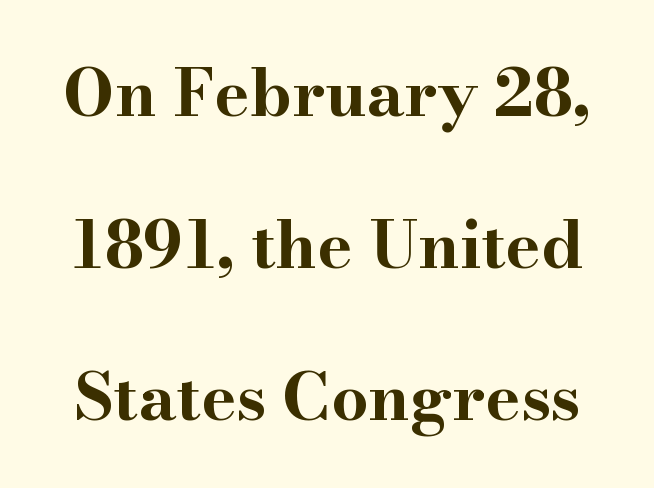
The strip under each line holds only bare page. This rendering employs a face with finishing strokes, i.e., a serif. The typography opts for an upright posture over an oblique one. Compared with an ordinary text face, these strokes are far heavier — a full bold.
